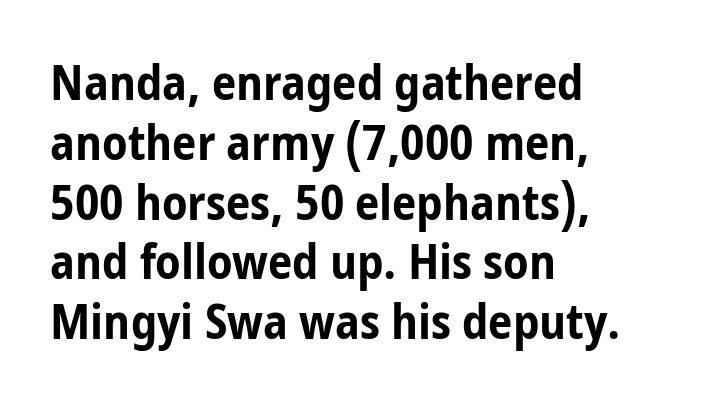
Q: Is the text bold? A: Yes.
Q: Is the text italic (slanted)? A: No, it is upright.
Q: Is the typeface a serif or a sans-serif typeface? A: Sans-serif.
Q: Is the text underlined? A: No.
Q: How is the paragraph aligned? A: Left-aligned.
Q: Is the spacing between letters normal or unusually wide? A: Normal.
Q: Width (condensed, normal, or wide)? A: Condensed.
Q: Stroke contrast? A: Low.
Q: x-height? A: Medium.
Q: Monospaced? A: No.
